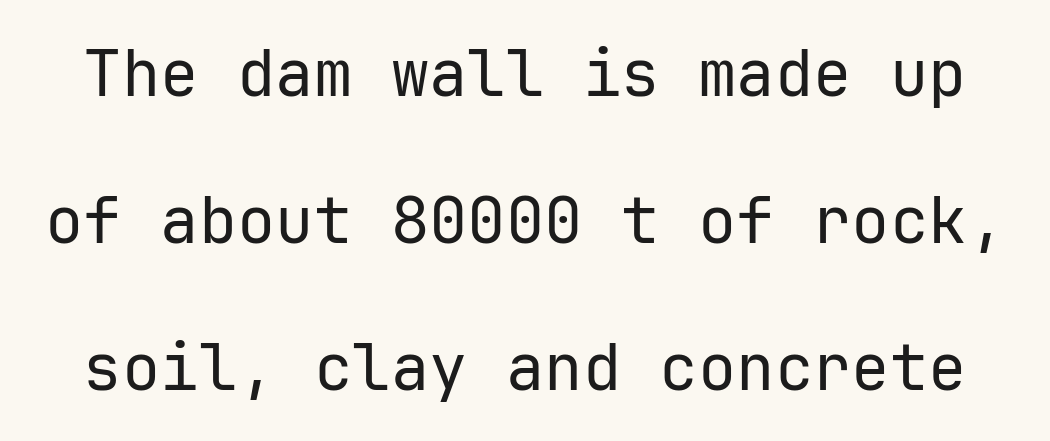
Whoever set this chose breathing room over compactness in the vertical rhythm. The area under the type is left untouched. The cut favours lightness, reaching ordinary text weight at its darkest. Characters follow at the spacing the type designer built in. This sample has the even, mechanical cadence of fixed-width lettering. Characters remain perfectly vertical along every line.
